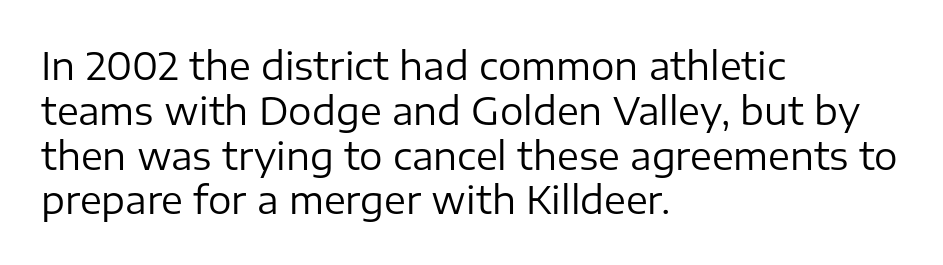
The image shows 37 px regular-weight sans-serif type, upright; set left-aligned, line spacing 1.21x, normal letter spacing, not underlined; low stroke contrast and a medium x-height.
